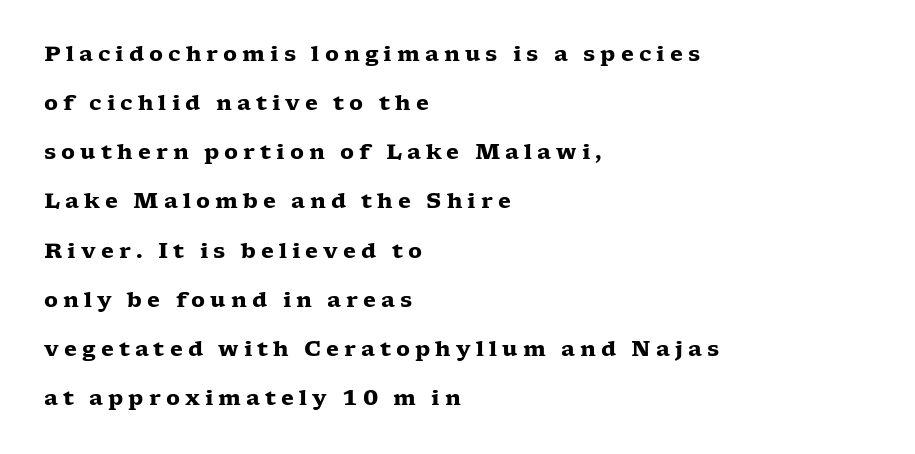
{"italic": "no", "bold": "yes", "underline": "no", "align": "left", "line_spacing": "loose", "line_spacing_ratio": 2.34, "letter_spacing": "wide", "letter_spacing_em": 0.24, "glyph_px": 21}
